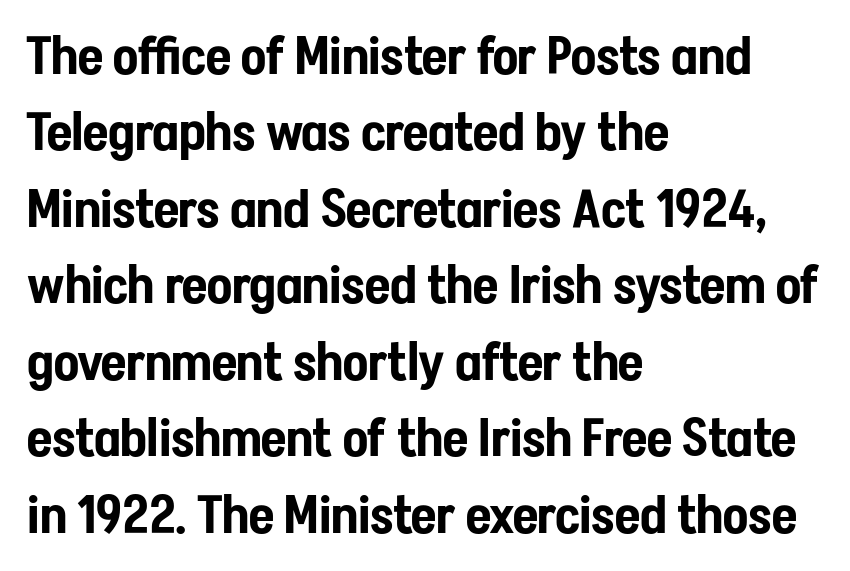
The image shows 52 px condensed sans-serif type, upright; set left-aligned, normal line spacing (1.47x), normal letter spacing, not underlined; low stroke contrast and a medium x-height.
